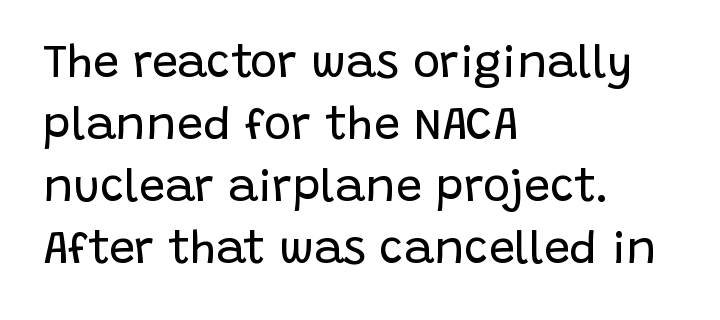
Leading: standard. The weight would be labelled regular, book, light, or lighter still. The string is rendered with underlining switched off. This rendering employs a face without finishing strokes, i.e., a sans-serif. Nobody touched the tracking dial on this one.
